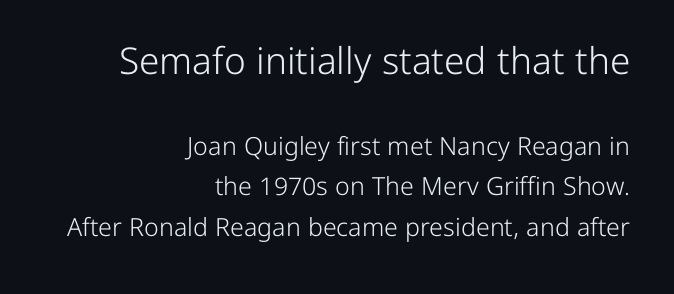
{"serif": "no", "italic": "no", "bold": "no", "weight": "light", "width": "normal", "stroke_contrast": "low", "x_height": "medium", "monospaced": "no", "underline": "no", "align": "right", "line_spacing": "normal", "line_spacing_ratio": 1.62, "letter_spacing": "normal", "letter_spacing_em": 0.0, "larger_block": "first", "size_ratio": 1.48, "glyph_px": 37}
